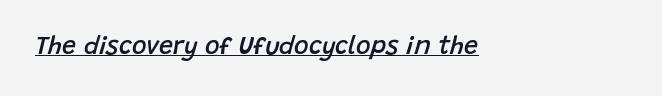
{"italic": "yes", "lean": "right", "slant_degrees": 15, "bold": "semi", "underline": "yes", "align": "left", "letter_spacing": "normal", "letter_spacing_em": 0.0, "glyph_px": 25}
